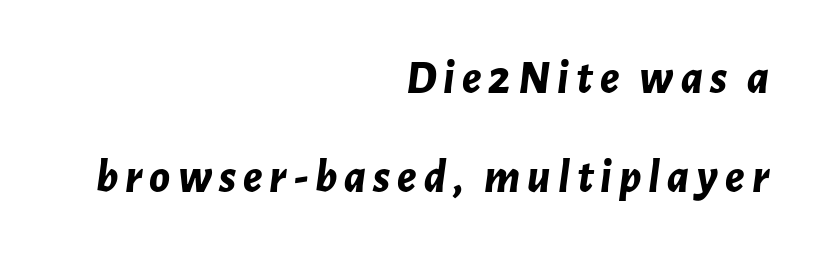
{"italic": "yes", "lean": "right", "slant_degrees": 7, "bold": "yes", "weight": "bold", "width": "normal", "stroke_contrast": "low", "x_height": "medium", "monospaced": "no", "underline": "no", "align": "right", "line_spacing": "loose", "line_spacing_ratio": 2.1, "glyph_px": 47}
